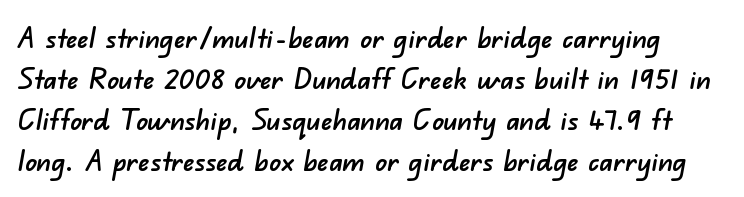
Q: Is the typeface a serif or a sans-serif typeface? A: Sans-serif.
Q: Is the text underlined? A: No.
Q: Is the spacing between letters normal or unusually wide? A: Normal.
Q: Is the spacing between lines tight, normal or loose? A: Normal.
Q: Width (condensed, normal, or wide)? A: Normal.
Q: Stroke contrast? A: Low.
Q: x-height? A: Small.
Q: Monospaced? A: No.
